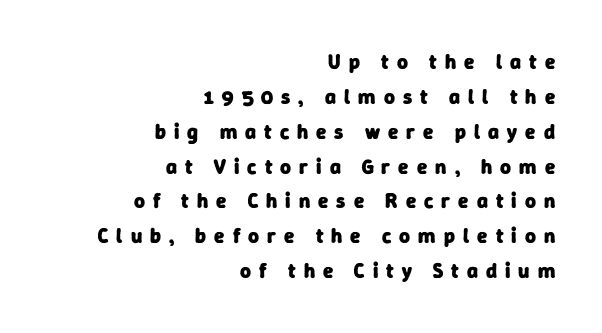
{"bold": "yes", "underline": "no", "align": "right", "line_spacing": "normal", "line_spacing_ratio": 1.66, "letter_spacing": "wide", "letter_spacing_em": 0.38, "glyph_px": 21}
